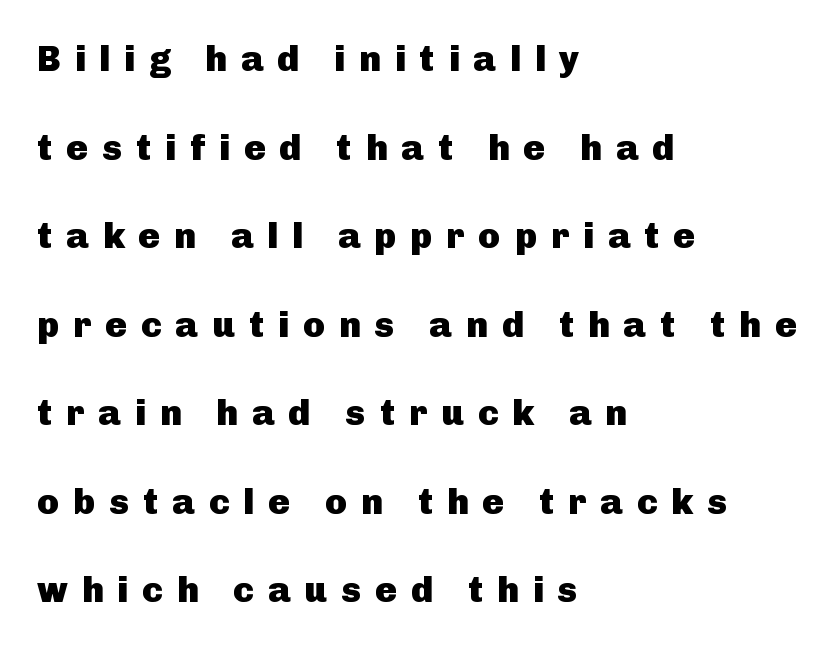
You can tell from the bare stems that sans-serif type was used. Look at the stroke-to-counter ratio: heavy, a bold. Bare-footed words on every line. The passage is arranged the way most books set body copy — flush left. The rendering uses natural spacing where letterforms have individual widths. No italicization has been applied; the sample stays upright.
